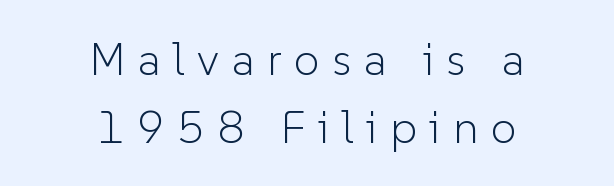
{"serif": "no", "italic": "no", "bold": "no", "weight": "light", "width": "normal", "stroke_contrast": "low", "x_height": "medium", "monospaced": "no", "underline": "no", "align": "center", "line_spacing": "normal", "line_spacing_ratio": 1.48, "letter_spacing": "wide", "letter_spacing_em": 0.27, "glyph_px": 46}
